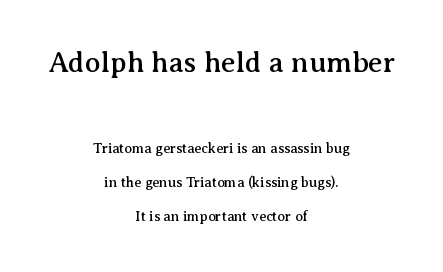
Is the block centered? Yes — each line is placed symmetrically about the middle. Each new line begins a long way beneath the previous one. Characters follow at the spacing the type designer built in. Note the varied advance widths — an 'i' is clearly narrower than an 'm'. The initial chunk of copy outweighs the following chunk in type size. Note: serifs present on the glyphs.
